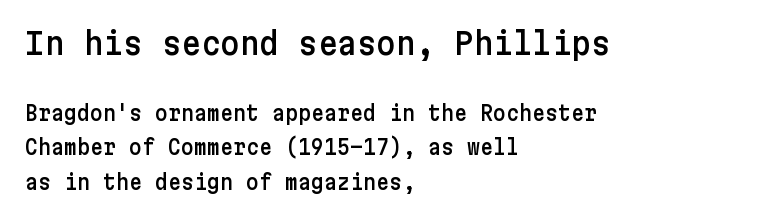
Q: Is the text italic (slanted)? A: No, it is upright.
Q: Is the typeface a serif or a sans-serif typeface? A: Sans-serif.
Q: Is the text underlined? A: No.
Q: How is the paragraph aligned? A: Left-aligned.
Q: Is the spacing between letters normal or unusually wide? A: Normal.
Q: Which block of text is set in a larger size, the first (top) or the second (bottom)? A: The first (top) one.
Q: Width (condensed, normal, or wide)? A: Normal.
Q: Stroke contrast? A: Low.
Q: x-height? A: Medium.
